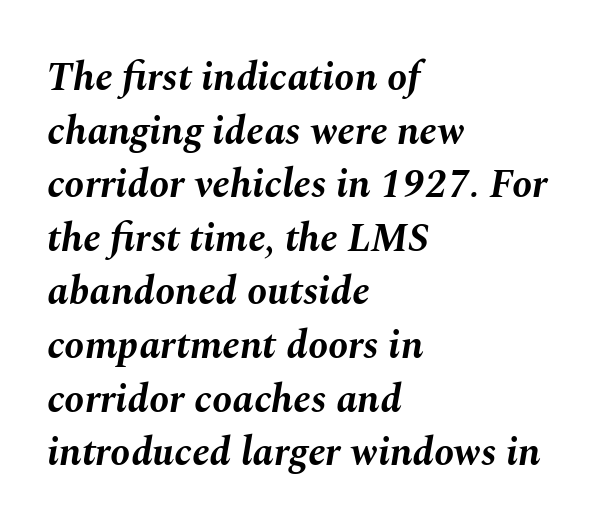
{"italic": "yes", "lean": "right", "slant_degrees": 10, "bold": "yes", "weight": "bold", "width": "normal", "stroke_contrast": "medium", "x_height": "medium", "monospaced": "no", "underline": "no", "align": "left", "line_spacing": "normal", "line_spacing_ratio": 1.34, "letter_spacing": "normal", "letter_spacing_em": 0.0, "glyph_px": 40}
